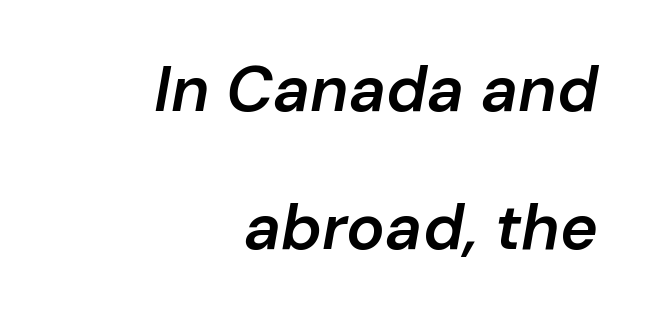
The image shows 64 px semibold type, italic (leaning right); set right-aligned, loose line spacing (2.16x), normal letter spacing, not underlined; low stroke contrast and a medium x-height.
